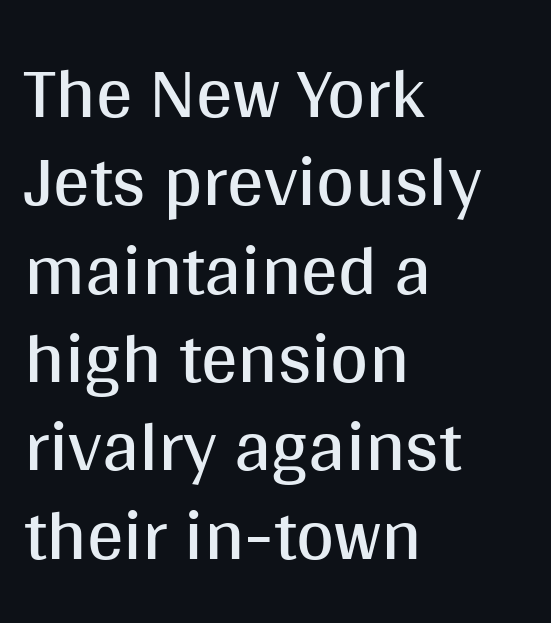
The image shows 73 px regular-weight sans-serif type, upright; set left-aligned, line spacing 1.21x, normal letter spacing, not underlined; medium stroke contrast and a large x-height.
